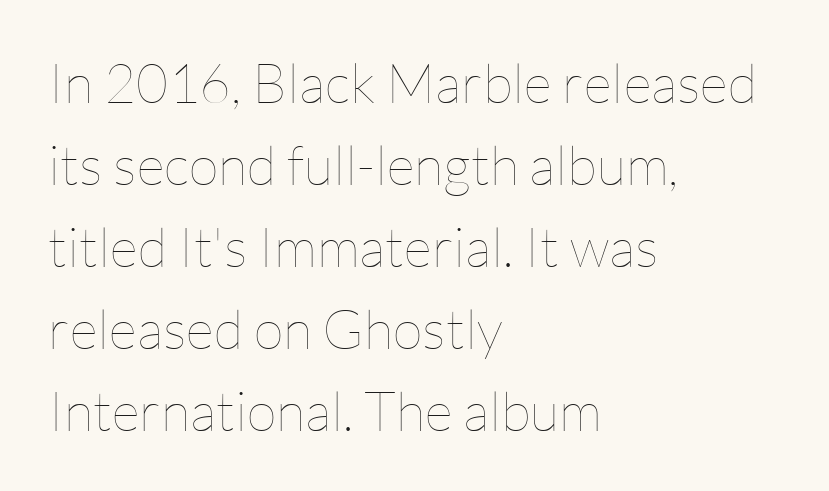
The image shows 55 px thin type, upright; set left-aligned, normal line spacing (1.49x), normal letter spacing, not underlined; low stroke contrast and a medium x-height.
